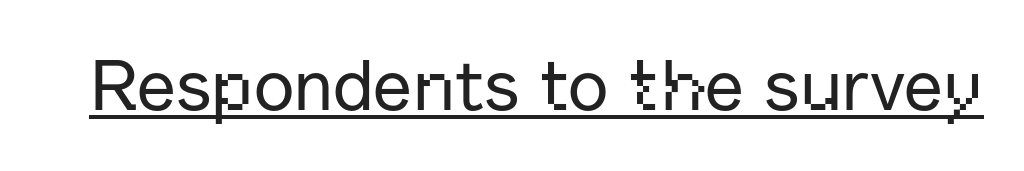
{"serif": "no", "italic": "no", "width": "normal", "stroke_contrast": "low", "x_height": "medium", "monospaced": "no", "underline": "yes", "letter_spacing": "normal", "letter_spacing_em": 0.0, "glyph_px": 71}
